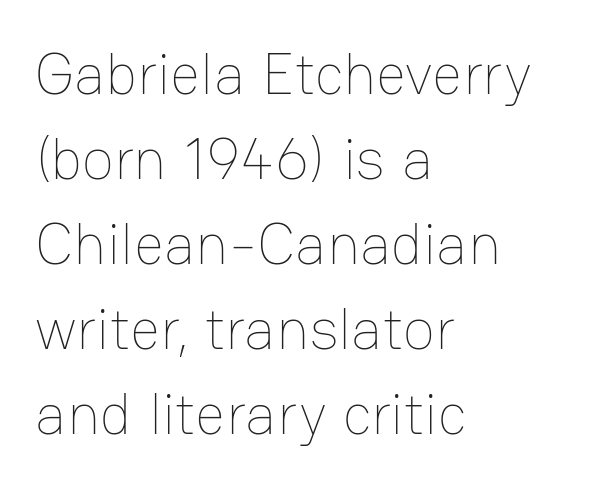
The image shows 59 px thin type, upright; set left-aligned, normal line spacing (1.44x), normal letter spacing, not underlined; low stroke contrast and a medium x-height.
